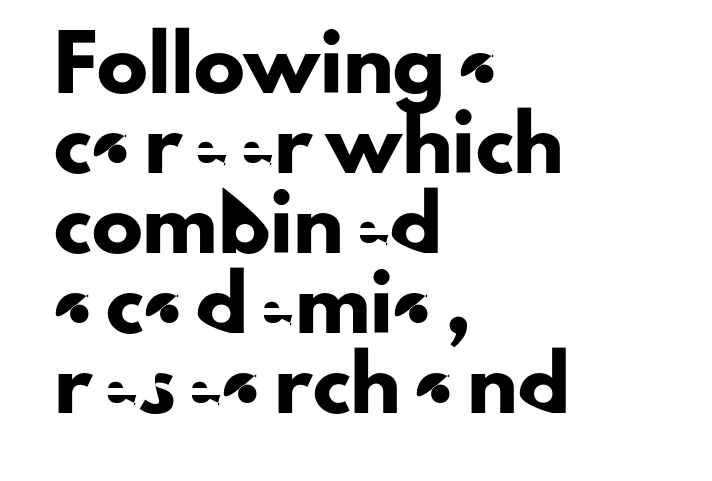
Anything drawn beneath the words? Only blank space. Short and long lines alike share a common starting point at left. Letter spacing: default. Compared with typical paragraphs, the rows here are spaced about the same.
